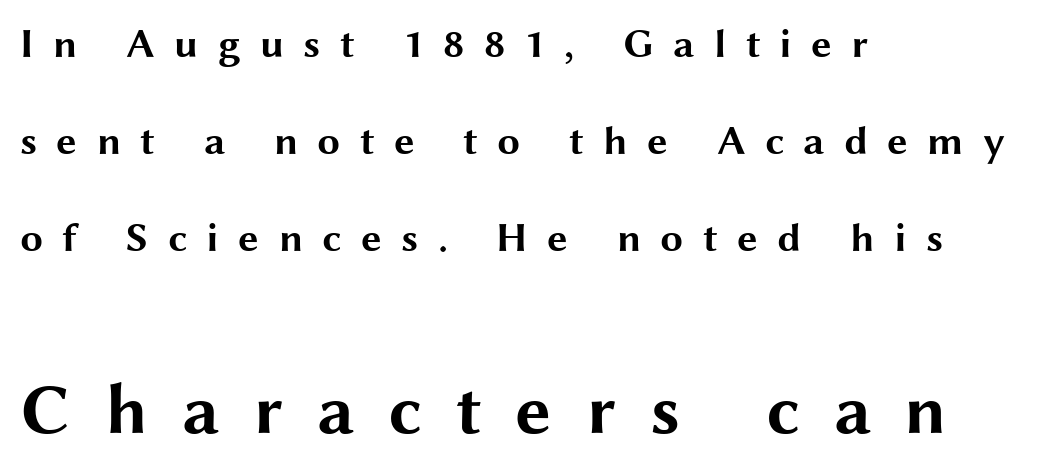
Teacher's note: observe the even left margin — that is flush-left alignment. Reading top to bottom, the characters get bigger at the block break. This sample has the flowing, uneven cadence of proportional lettering. Do the letters lean? They stand straight.
